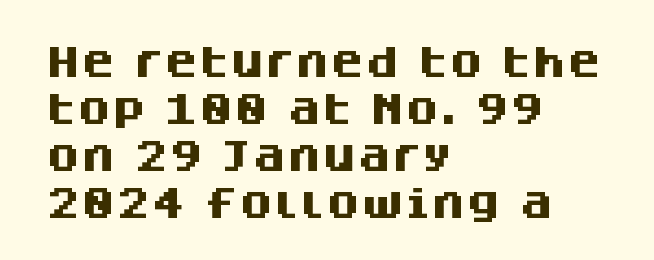
Observe the absence of serifs on each vertical stroke in this sample. Think of a printed novel: that variable character pitch is what you see here. The paragraph has a hard left edge and a soft right edge. Default kerning and tracking; the words read as compact shapes.
